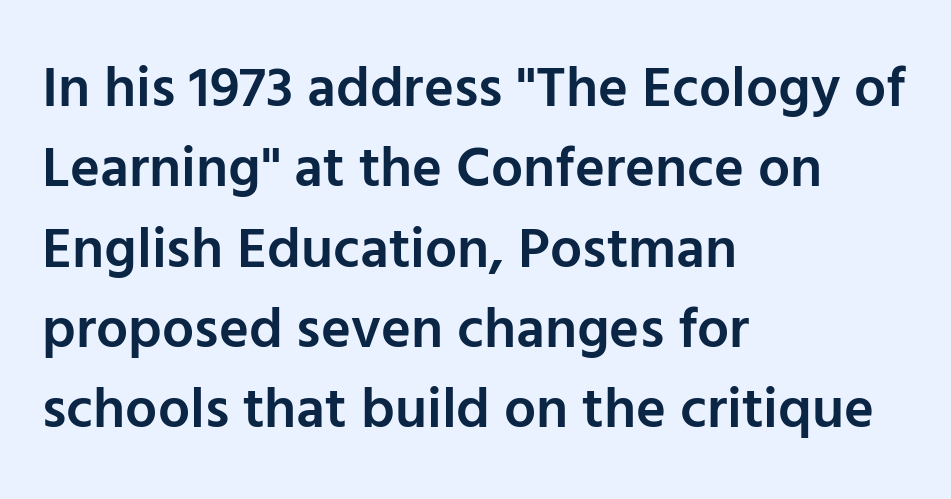
{"serif": "no", "italic": "no", "bold": "semi", "weight": "semibold", "width": "normal", "stroke_contrast": "low", "x_height": "medium", "monospaced": "no", "underline": "no", "align": "left", "line_spacing": "normal", "line_spacing_ratio": 1.41, "letter_spacing": "normal", "letter_spacing_em": 0.0, "glyph_px": 57}
